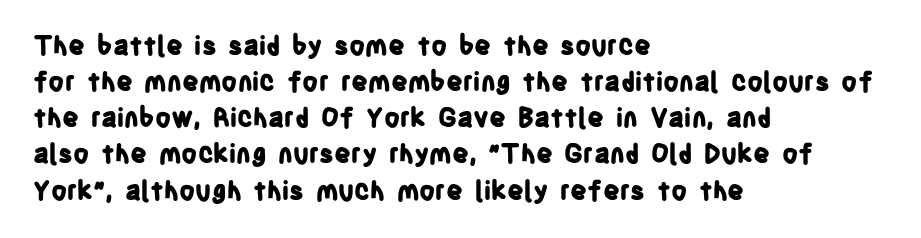
The image shows 26 px bold type, upright; set left-aligned, normal line spacing (1.39x), normal letter spacing, not underlined.
